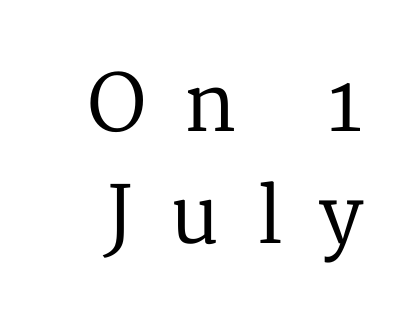
A roman cut, with each character standing at attention. Unmarked baselines from the first word to the last. These lines have a slow, spaced-out rhythm from letter to letter. Yep, those are serifs on the letters. Students, observe: this is what conventionally led text looks like.
